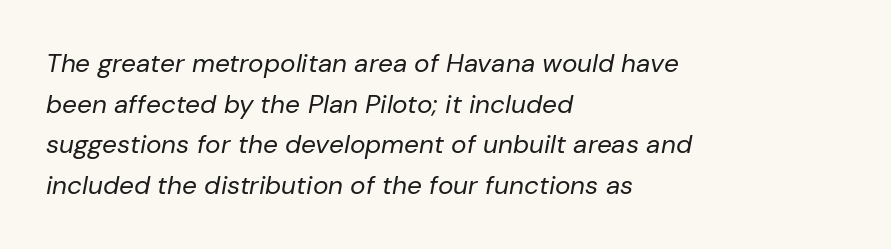
Rows of type keep a routine distance in the vertical direction. The glyphs are unaccompanied by any horizontal stroke below them. An italicized treatment has been applied to the whole sample. Is the block centered? No — it sits flush against the left margin. Honestly, the letter spacing is just normal — you wouldn't notice it.
